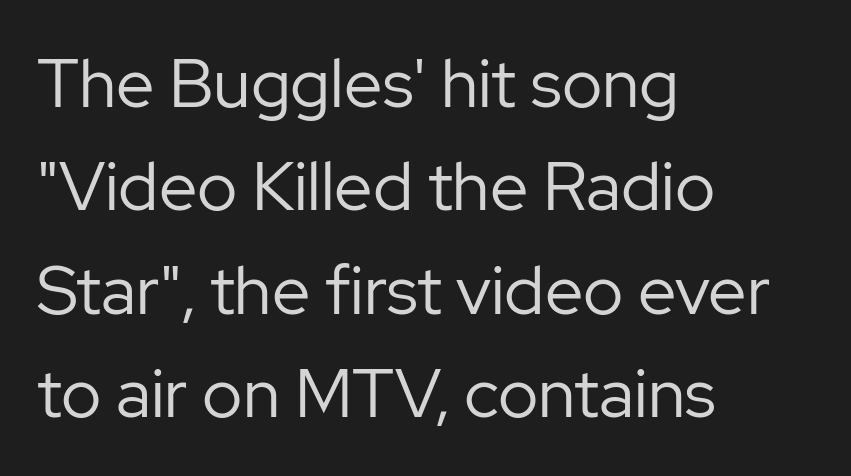
The image shows 68 px regular-weight sans-serif type, upright; set left-aligned, normal line spacing (1.52x), normal letter spacing, not underlined; low stroke contrast and a medium x-height.
